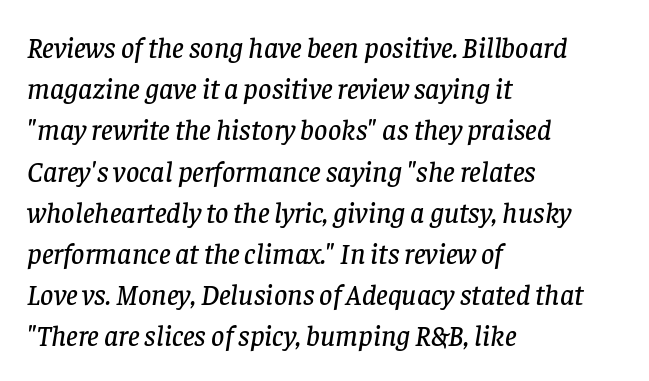
The image shows 29 px serif type, italic (leaning right); set left-aligned, normal line spacing (1.42x), normal letter spacing, not underlined; low stroke contrast and a large x-height.
